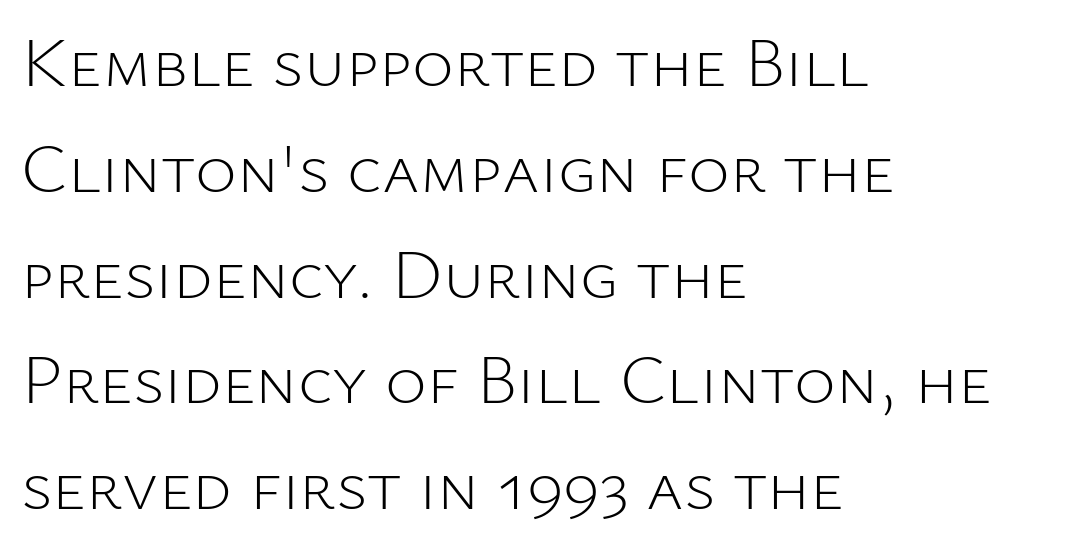
The image shows 71 px light sans-serif type, upright; set left-aligned, normal line spacing (1.49x), normal letter spacing, not underlined; low stroke contrast and a medium x-height.
